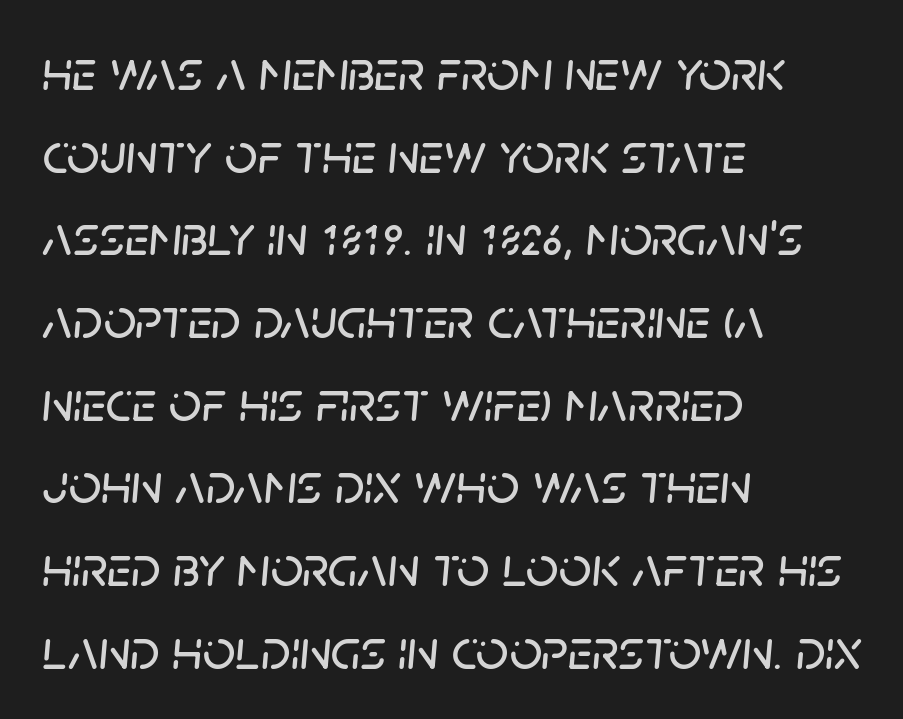
Q: Is the text italic (slanted)? A: Yes, it leans right by about 5 degrees.
Q: Is the text underlined? A: No.
Q: How is the paragraph aligned? A: Left-aligned.
Q: Is the spacing between letters normal or unusually wide? A: Normal.
Q: Is the spacing between lines tight, normal or loose? A: Normal.
Q: Width (condensed, normal, or wide)? A: Normal.
Q: Stroke contrast? A: Low.
Q: x-height? A: Large.
Q: Monospaced? A: No.
